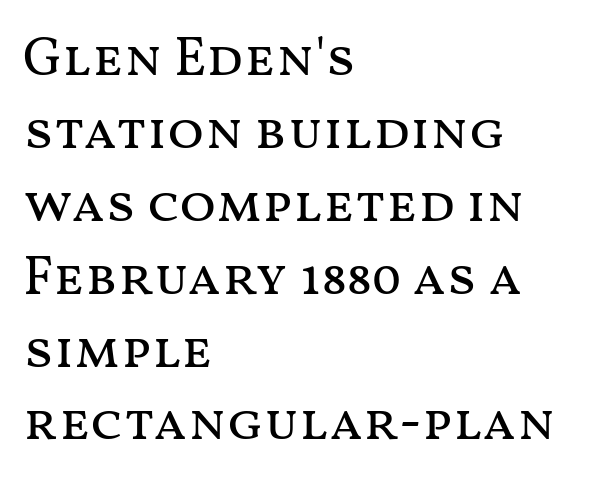
The image shows 54 px regular-weight, wide type, upright; set left-aligned, normal line spacing (1.35x), normal letter spacing, not underlined; medium stroke contrast and a medium x-height.
